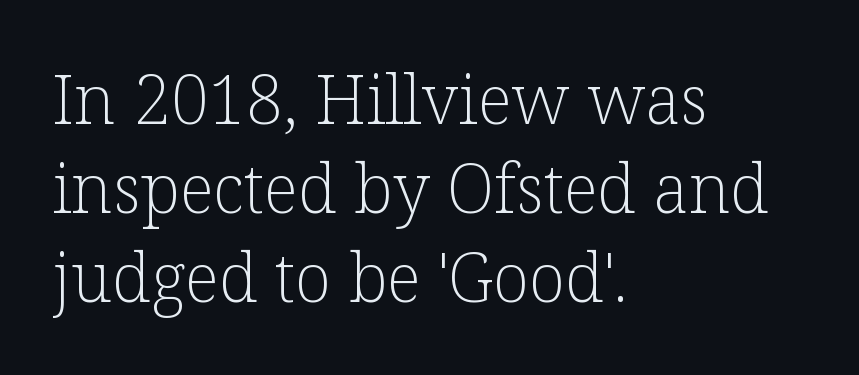
{"serif": "yes", "italic": "no", "bold": "no", "weight": "light", "width": "normal", "stroke_contrast": "low", "x_height": "medium", "monospaced": "no", "underline": "no", "align": "left", "line_spacing": "normal", "line_spacing_ratio": 1.33, "letter_spacing": "normal", "letter_spacing_em": 0.0, "glyph_px": 67}
